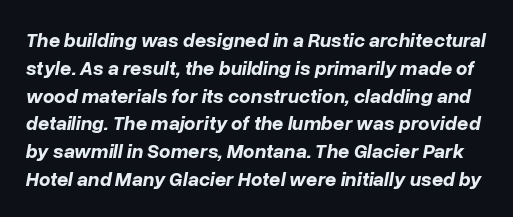
Check the space under the baseline: it is left empty. The vertical gap from one line to the next is medium. Notice how the stems are inclined rather than vertical — that's the hallmark of italics. In terms of letterspacing, this is plain default setting. The face used here has the dense, thick strokes of a bold.
